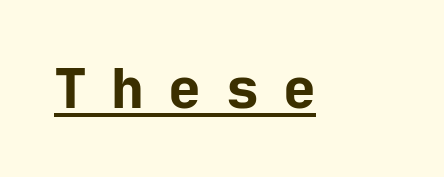
The image shows 55 px bold sans-serif type, upright, monospaced; set unusually wide letter spacing (+0.44 em), underlined; low stroke contrast and a medium x-height.
